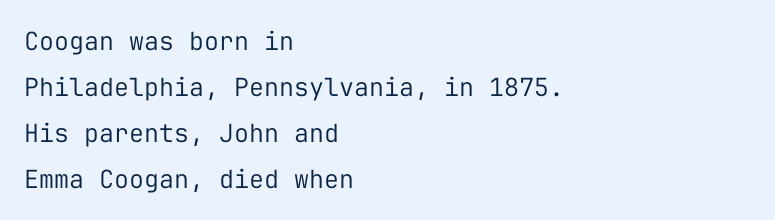
Between one letter and the next there's only the usual sliver of space. Where is the straight margin? On the left. Descender tails drop into unmarked territory. Does the lettering tilt? It doesn't — this is upright.
